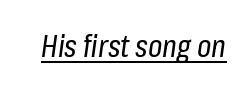
The line texture is even and compact thanks to regular tracking. This sample carries an underscore along the baseline area. Proportional: the letters do not fall into vertical columns. Heft: none added — not bold. The axis of the letterforms is tilted away from vertical.
